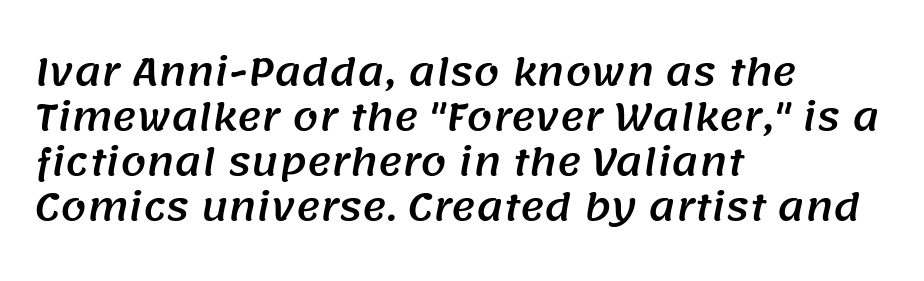
Q: Is the typeface a serif or a sans-serif typeface? A: Sans-serif.
Q: Is the text underlined? A: No.
Q: How is the paragraph aligned? A: Left-aligned.
Q: Is the spacing between letters normal or unusually wide? A: Normal.
Q: Width (condensed, normal, or wide)? A: Normal.
Q: Stroke contrast? A: Medium.
Q: x-height? A: Large.
Q: Monospaced? A: No.
